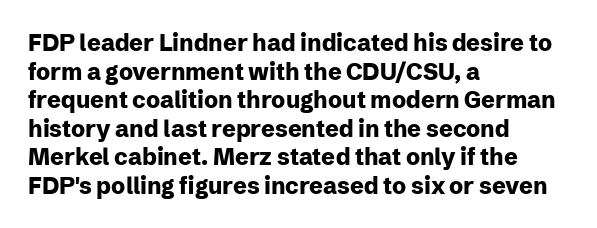
{"italic": "no", "bold": "yes", "underline": "no", "align": "left", "line_spacing_ratio": 1.24, "letter_spacing": "normal", "letter_spacing_em": 0.0, "glyph_px": 23}
